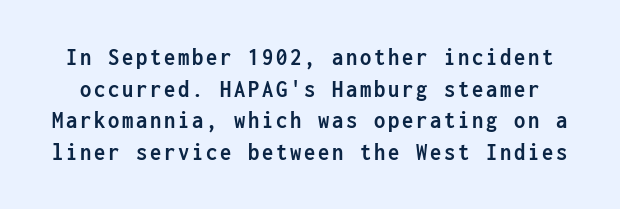
The rendering uses a moderate line-height, typical for paragraphs. Beneath every word, the page is bare. Heft: maximum for text — a bold. Upright lettering throughout.
